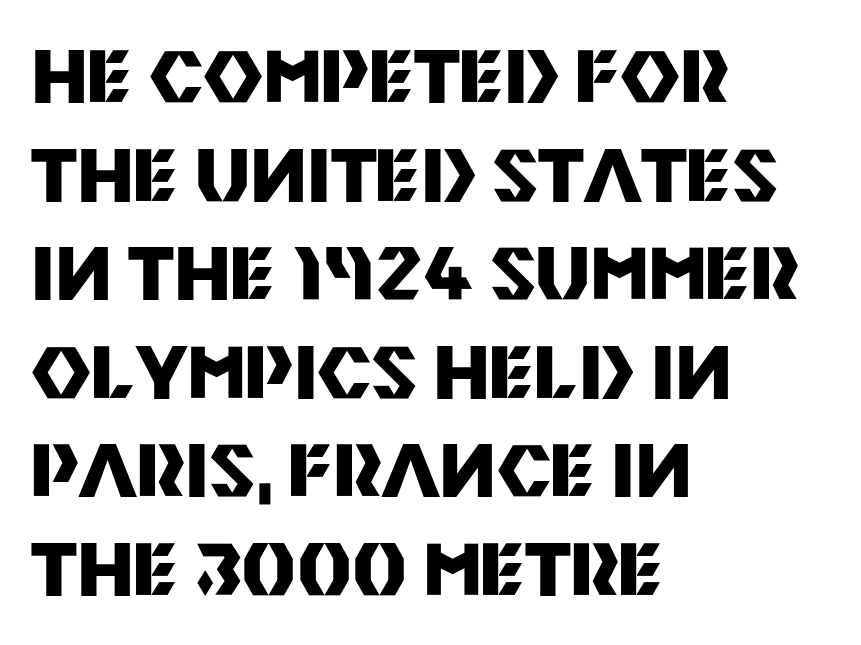
Q: Is the text bold? A: Yes.
Q: Is the text italic (slanted)? A: No, it is upright.
Q: Is the typeface a serif or a sans-serif typeface? A: Sans-serif.
Q: Is the text underlined? A: No.
Q: How is the paragraph aligned? A: Left-aligned.
Q: Is the spacing between letters normal or unusually wide? A: Normal.
Q: Is the spacing between lines tight, normal or loose? A: Normal.
Q: Width (condensed, normal, or wide)? A: Normal.
Q: Stroke contrast? A: Medium.
Q: x-height? A: Large.
Q: Monospaced? A: No.
